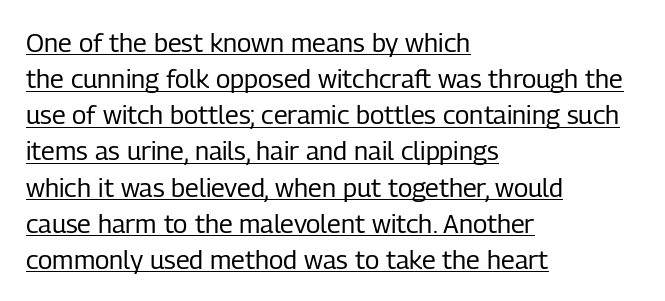
The space between consecutive lines is moderate. The sample's only ornament is a line tracing under the words. You could call the tracking neutral — neither tight nor loose. On a weight scale, this lands at 450 or below. Designer's note — italics off, roman on. Teacher's note: observe the even left margin — that is flush-left alignment.
